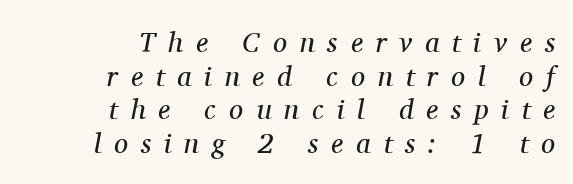
The image shows 28 px regular-weight serif type, italic (leaning right); set right-aligned, line spacing 1.2x, unusually wide letter spacing (+0.46 em), not underlined; medium stroke contrast and a medium x-height.
